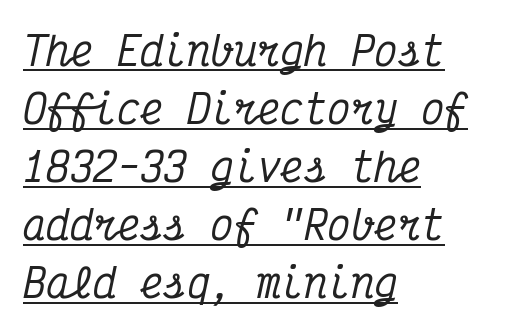
Typographically, this falls in the serif category. A student would call this left alignment; a typographer would say flush left, rag right. Letter spacing: default. Is this a fixed-width face? Yes — each glyph sits in an identical cell.
